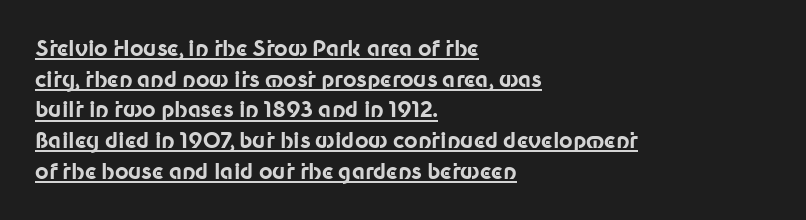
Q: Is the text bold? A: Yes.
Q: Is the text italic (slanted)? A: No, it is upright.
Q: Is the text underlined? A: Yes.
Q: How is the paragraph aligned? A: Left-aligned.
Q: Is the spacing between letters normal or unusually wide? A: Normal.
Q: Is the spacing between lines tight, normal or loose? A: Normal.
